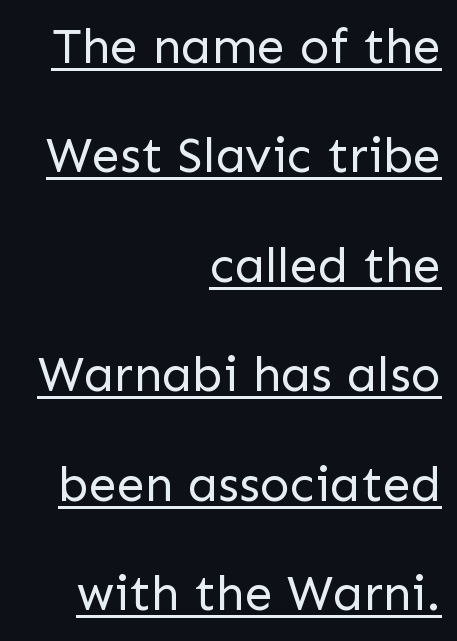
The tracking reads as untouched default to a designer's eye. The sample's only ornament is a line tracing under the words. One-word summary of the alignment: right. The block of text is sparse from top to bottom, with ample space between rows. This reads as an unemphasized weight, regular at the heaviest.
